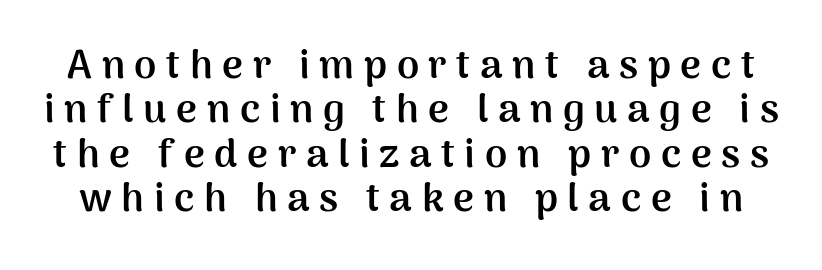
Q: Is the text bold? A: Yes.
Q: Is the text italic (slanted)? A: No, it is upright.
Q: Is the typeface a serif or a sans-serif typeface? A: Sans-serif.
Q: Is the text underlined? A: No.
Q: Is the spacing between letters normal or unusually wide? A: Unusually wide.
Q: Is the spacing between lines tight, normal or loose? A: Tight.
Q: Width (condensed, normal, or wide)? A: Normal.
Q: Stroke contrast? A: Medium.
Q: x-height? A: Medium.
Q: Monospaced? A: No.
